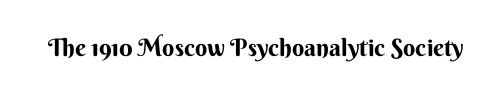
Q: Is the text bold? A: Yes.
Q: Is the text italic (slanted)? A: No, it is upright.
Q: Is the text underlined? A: No.
Q: Is the spacing between letters normal or unusually wide? A: Normal.
